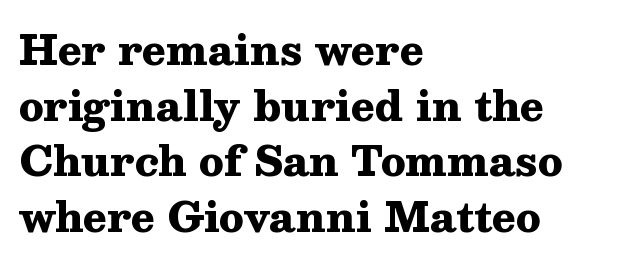
{"serif": "yes", "italic": "no", "bold": "yes", "weight": "heavy", "width": "wide", "stroke_contrast": "medium", "x_height": "medium", "monospaced": "no", "underline": "no", "align": "left", "line_spacing": "normal", "line_spacing_ratio": 1.39, "letter_spacing": "normal", "letter_spacing_em": 0.0, "glyph_px": 40}
